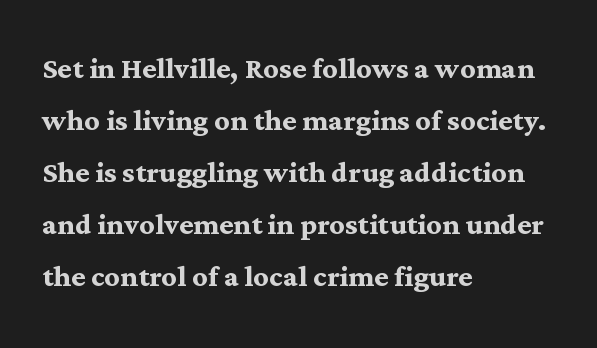
The image shows 38 px semibold serif type, upright; set left-aligned, normal line spacing (1.37x), normal letter spacing, not underlined; medium stroke contrast and a medium x-height.
